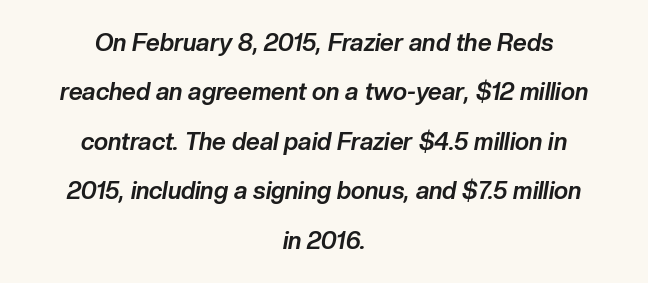
The image shows 24 px bold type, italic (leaning right); set centered, loose line spacing (2.06x), normal letter spacing, not underlined.
